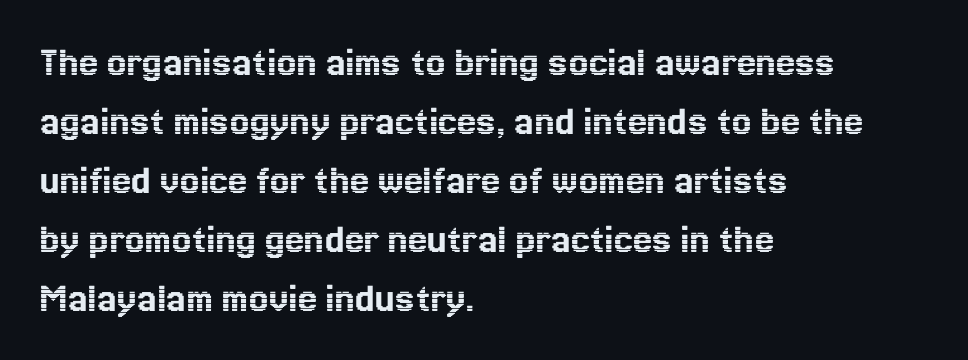
The image shows 43 px text type, upright; set left-aligned, normal line spacing (1.37x), normal letter spacing, not underlined; a medium x-height.
